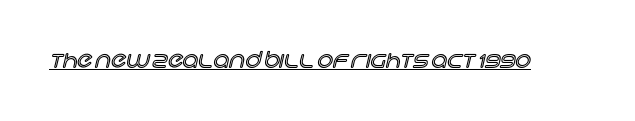
Q: Is the text italic (slanted)? A: Yes.
Q: Is the text underlined? A: Yes.
Q: Is the spacing between letters normal or unusually wide? A: Normal.
